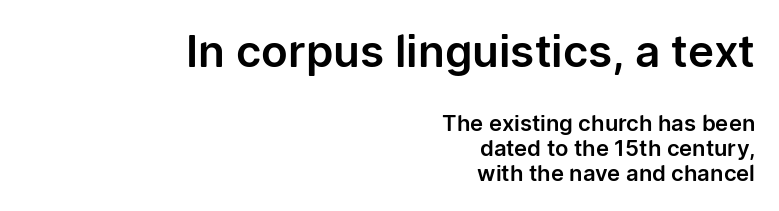
The image shows 44 px sans-serif type, upright; set right-aligned, tight line spacing (1.13x), normal letter spacing, not underlined; the first (top) block is 2.0x larger; low stroke contrast and a medium x-height.
